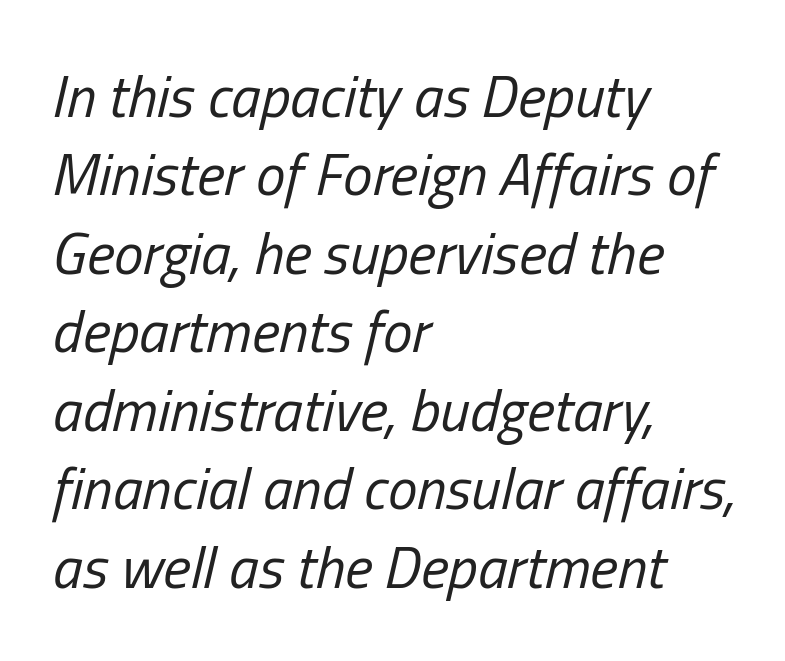
{"italic": "yes", "lean": "right", "slant_degrees": 13, "bold": "no", "weight": "regular", "width": "condensed", "stroke_contrast": "low", "x_height": "medium", "monospaced": "no", "underline": "no", "align": "left", "line_spacing": "normal", "line_spacing_ratio": 1.33, "letter_spacing": "normal", "letter_spacing_em": 0.0, "glyph_px": 59}
